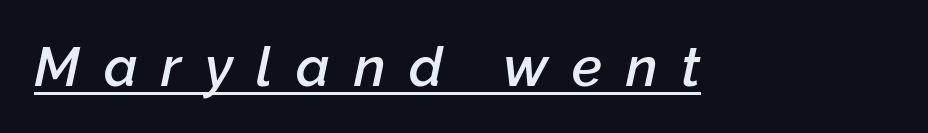
The image shows 55 px semibold type, italic (leaning right); set unusually wide letter spacing (+0.43 em), underlined; low stroke contrast and a medium x-height.
